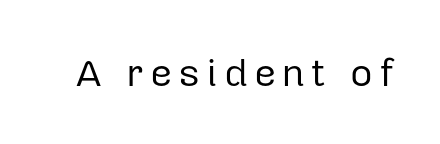
The image shows 39 px regular-weight sans-serif type, upright; set not underlined; low stroke contrast and a medium x-height.
